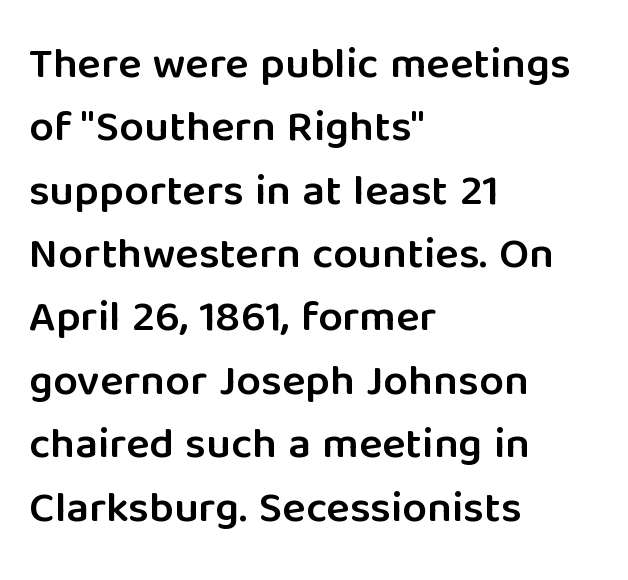
Q: Is the text bold? A: Semi-bold.
Q: Is the text italic (slanted)? A: No, it is upright.
Q: Is the typeface a serif or a sans-serif typeface? A: Sans-serif.
Q: Is the text underlined? A: No.
Q: How is the paragraph aligned? A: Left-aligned.
Q: Is the spacing between letters normal or unusually wide? A: Normal.
Q: Is the spacing between lines tight, normal or loose? A: Normal.
Q: Width (condensed, normal, or wide)? A: Normal.
Q: Stroke contrast? A: Low.
Q: x-height? A: Medium.
Q: Monospaced? A: No.
